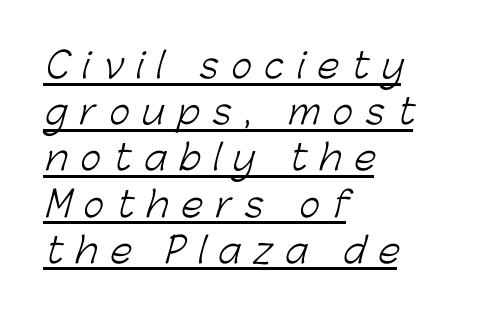
Compared with undecorated copy, this sample adds a rule below the words. These lines have a slow, spaced-out rhythm from letter to letter. Observe the absence of serifs on each vertical stroke in this sample. These lines are rendered in a variable-pitch font. Compared with typical paragraphs, the rows here are spaced about the same. This sample is left-justified, so line endings fall wherever the words run out.
